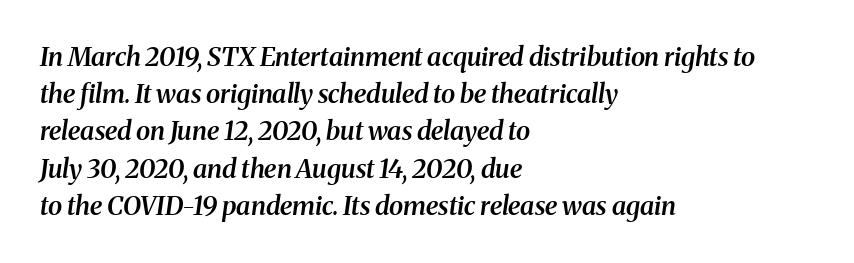
Q: Is the text bold? A: Semi-bold.
Q: Is the text italic (slanted)? A: Yes, it leans right by about 8 degrees.
Q: Is the text underlined? A: No.
Q: How is the paragraph aligned? A: Left-aligned.
Q: Is the spacing between letters normal or unusually wide? A: Normal.
Q: Is the spacing between lines tight, normal or loose? A: Normal.
